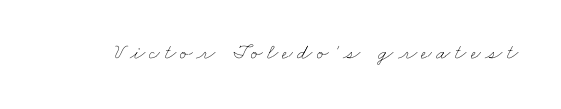
Heaviness? Minimal to ordinary, like unemphasized prose. The foot of each line stays bare and open. Spacing between characters has been opened up far beyond the box default.
